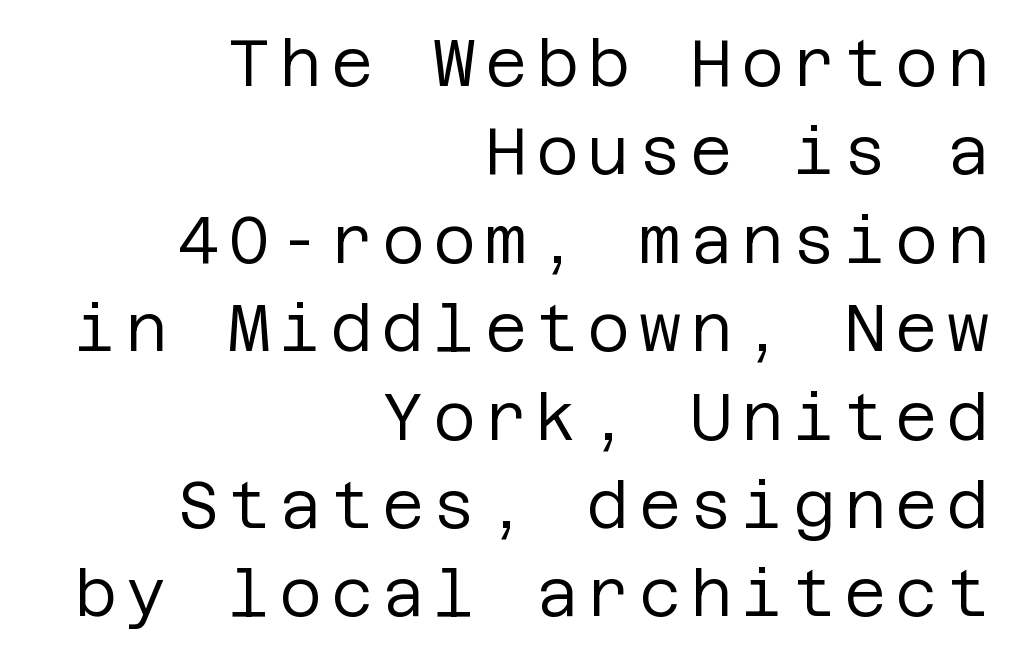
The image shows 65 px regular-weight sans-serif type, upright; set right-aligned, normal line spacing (1.36x), not underlined; low stroke contrast and a large x-height.
